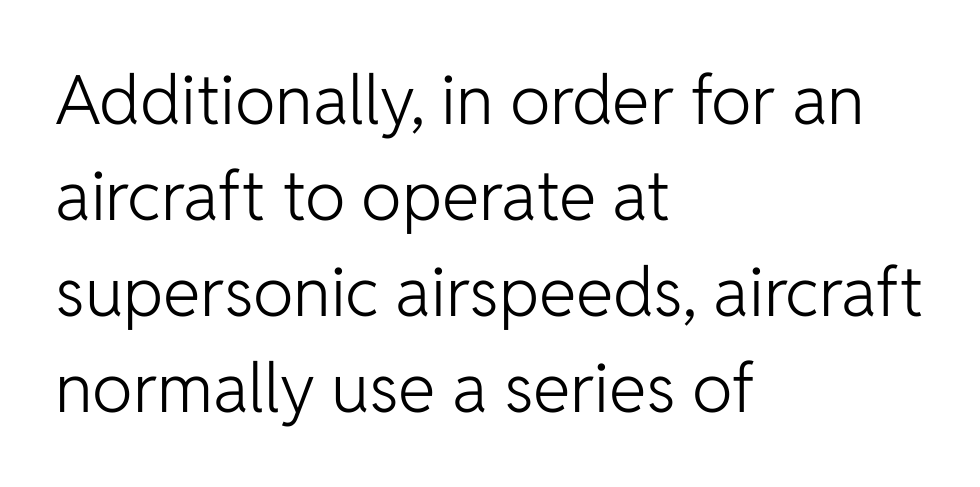
Q: Is the text bold? A: No.
Q: Is the text italic (slanted)? A: No, it is upright.
Q: Is the typeface a serif or a sans-serif typeface? A: Sans-serif.
Q: Is the text underlined? A: No.
Q: How is the paragraph aligned? A: Left-aligned.
Q: Is the spacing between letters normal or unusually wide? A: Normal.
Q: Is the spacing between lines tight, normal or loose? A: Normal.
Q: Width (condensed, normal, or wide)? A: Normal.
Q: Stroke contrast? A: Low.
Q: x-height? A: Medium.
Q: Monospaced? A: No.
